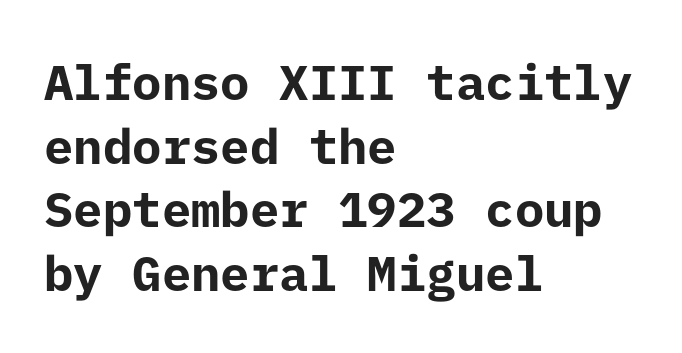
Q: Is the text bold? A: Yes.
Q: Is the text italic (slanted)? A: No, it is upright.
Q: Is the typeface a serif or a sans-serif typeface? A: Sans-serif.
Q: Is the text underlined? A: No.
Q: How is the paragraph aligned? A: Left-aligned.
Q: Is the spacing between letters normal or unusually wide? A: Normal.
Q: Is the spacing between lines tight, normal or loose? A: Normal.
Q: Width (condensed, normal, or wide)? A: Normal.
Q: Stroke contrast? A: Low.
Q: x-height? A: Medium.
